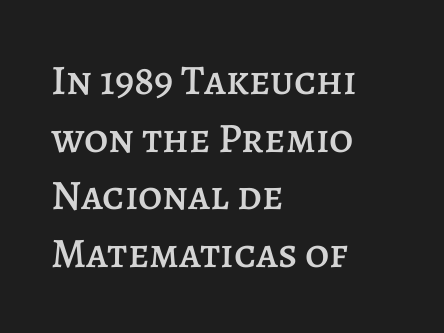
{"italic": "no", "width": "normal", "stroke_contrast": "low", "x_height": "large", "monospaced": "no", "underline": "no", "align": "left", "line_spacing": "normal", "line_spacing_ratio": 1.37, "letter_spacing": "normal", "letter_spacing_em": 0.0, "glyph_px": 42}
